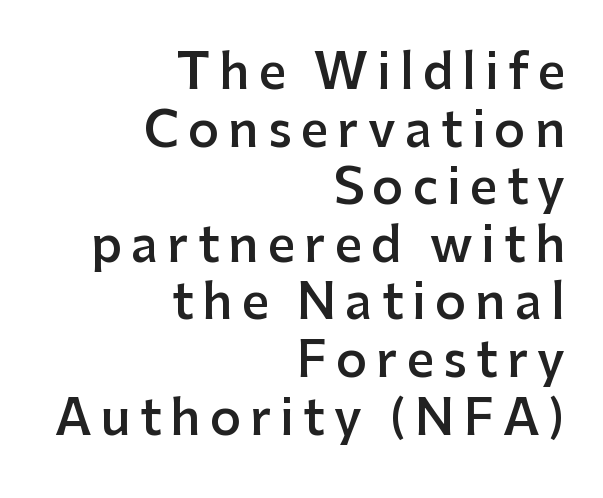
The image shows 48 px semibold sans-serif type, upright; set right-aligned, line spacing 1.2x, not underlined; low stroke contrast and a medium x-height.
